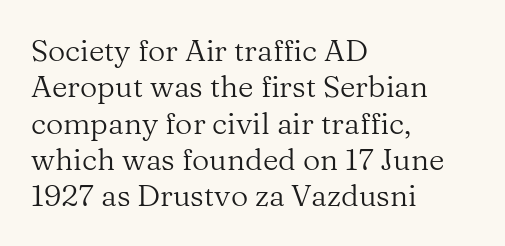
{"serif": "yes", "italic": "no", "bold": "no", "weight": "regular", "width": "normal", "stroke_contrast": "medium", "x_height": "medium", "monospaced": "no", "underline": "no", "align": "left", "line_spacing_ratio": 1.21, "letter_spacing": "normal", "letter_spacing_em": 0.0, "glyph_px": 30}
